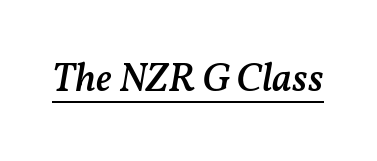
The image shows 40 px semibold type, italic (leaning right); set normal letter spacing, underlined; medium stroke contrast and a medium x-height.
